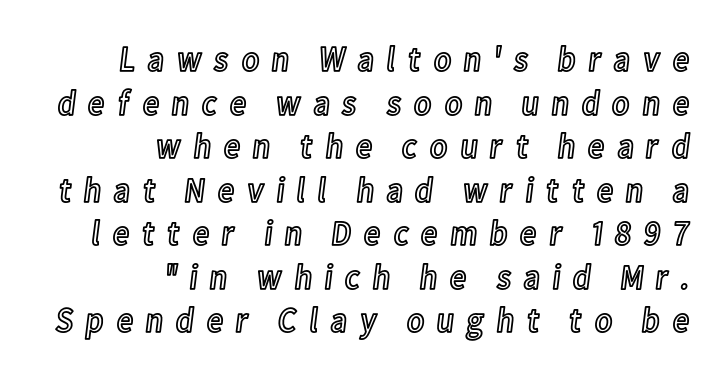
{"width": "condensed", "x_height": "medium", "monospaced": "no", "underline": "no", "align": "right", "line_spacing_ratio": 1.21, "letter_spacing": "wide", "letter_spacing_em": 0.31, "glyph_px": 36}
